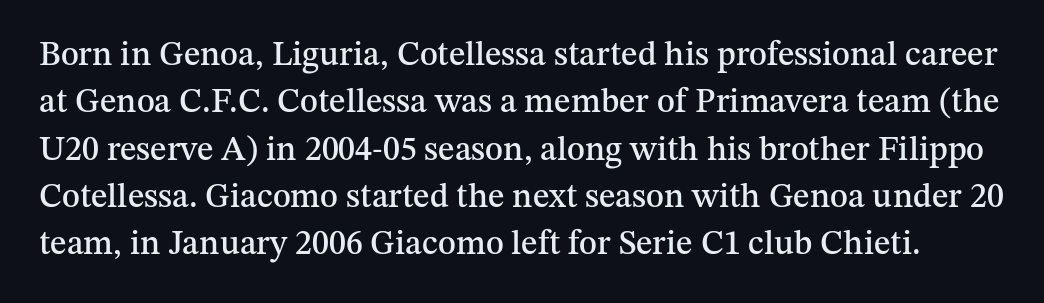
The image shows 34 px serif type, upright; set normal line spacing (1.39x), normal letter spacing, not underlined; medium stroke contrast and a medium x-height.
